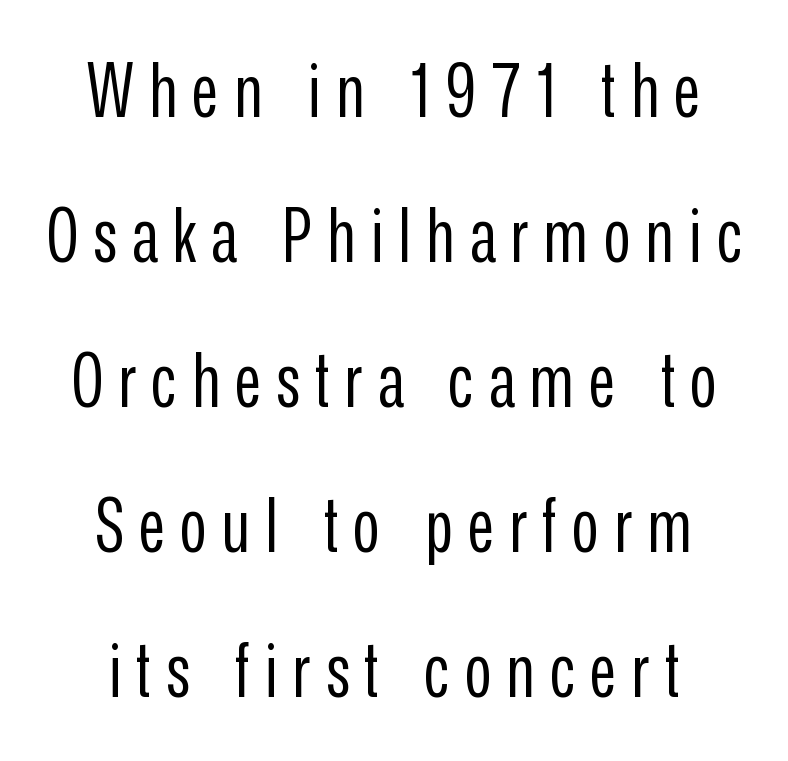
The image shows 74 px regular-weight, condensed sans-serif type, upright; set loose line spacing (1.96x), unusually wide letter spacing (+0.2 em), not underlined; low stroke contrast and a medium x-height.
